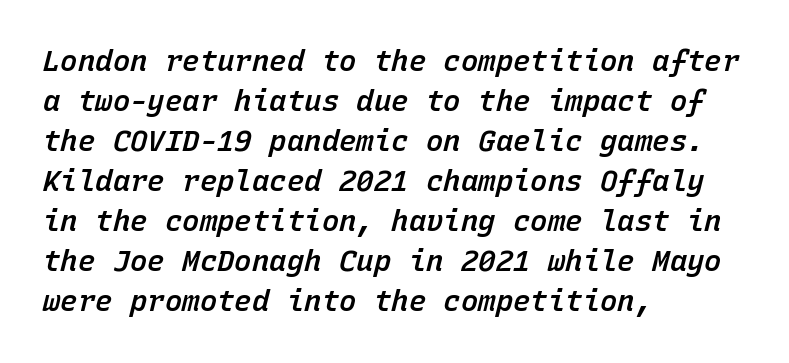
Q: Is the text bold? A: Semi-bold.
Q: Is the text italic (slanted)? A: Yes, it leans right by about 15 degrees.
Q: Is the text underlined? A: No.
Q: How is the paragraph aligned? A: Left-aligned.
Q: Is the spacing between letters normal or unusually wide? A: Normal.
Q: Is the spacing between lines tight, normal or loose? A: Normal.
Q: Width (condensed, normal, or wide)? A: Normal.
Q: Stroke contrast? A: Low.
Q: x-height? A: Medium.
Q: Monospaced? A: Yes.
